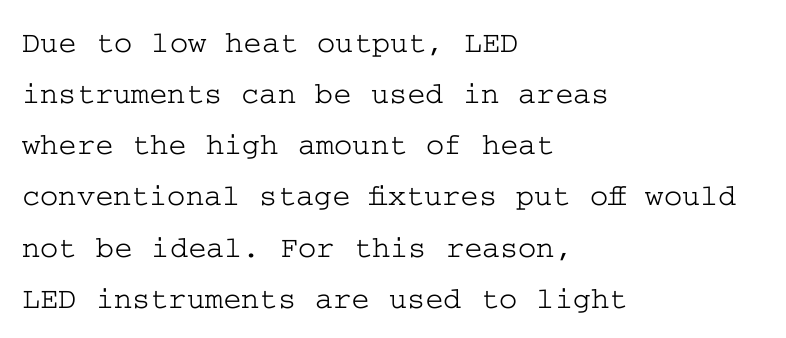
Q: Is the text italic (slanted)? A: No, it is upright.
Q: Is the typeface a serif or a sans-serif typeface? A: Serif.
Q: Is the text underlined? A: No.
Q: How is the paragraph aligned? A: Left-aligned.
Q: Is the spacing between letters normal or unusually wide? A: Normal.
Q: Is the spacing between lines tight, normal or loose? A: Normal.
Q: Width (condensed, normal, or wide)? A: Wide.
Q: Stroke contrast? A: Low.
Q: x-height? A: Medium.
